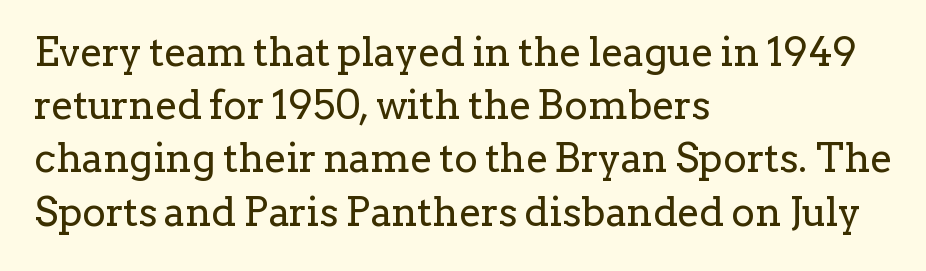
The image shows 40 px regular-weight serif type, upright; set left-aligned, normal line spacing (1.33x), normal letter spacing, not underlined; low stroke contrast and a medium x-height.
